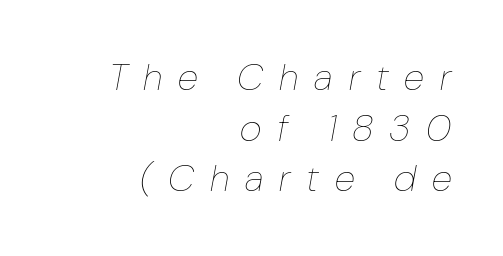
This sample keeps an unexceptional amount of space between lines. Compared with typical body copy, the letter spacing here is much looser. Stems here are at most as thick as an everyday book face. The ragged edge is on the left, which tells us the setting is flush right. The rendering uses natural spacing where letterforms have individual widths.
